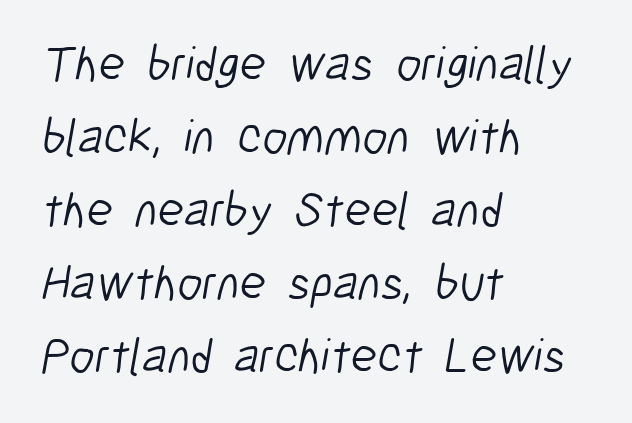
Q: Is the text bold? A: No.
Q: Is the typeface a serif or a sans-serif typeface? A: Sans-serif.
Q: Is the text underlined? A: No.
Q: How is the paragraph aligned? A: Left-aligned.
Q: Is the spacing between letters normal or unusually wide? A: Normal.
Q: Is the spacing between lines tight, normal or loose? A: Normal.
Q: Width (condensed, normal, or wide)? A: Condensed.
Q: Stroke contrast? A: Low.
Q: x-height? A: Medium.
Q: Monospaced? A: No.
